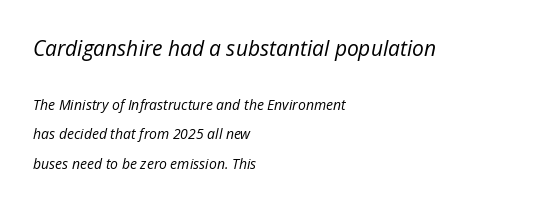
The image shows 21 px text type, italic (leaning right); set left-aligned, loose line spacing (2.13x), normal letter spacing, not underlined; the first (top) block is 1.5x larger.
